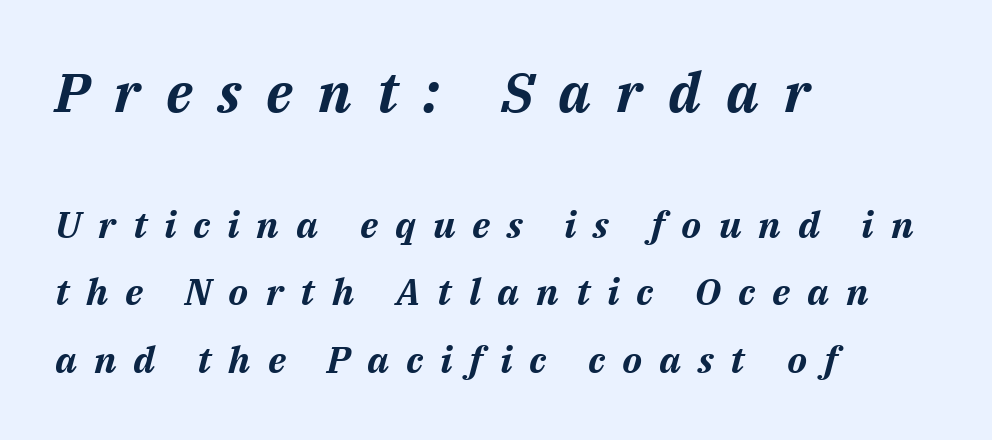
The image shows 55 px bold type, italic (leaning right); set left-aligned, line spacing 1.83x, unusually wide letter spacing (+0.46 em), not underlined; the first (top) block is 1.49x larger; medium stroke contrast and a medium x-height.
